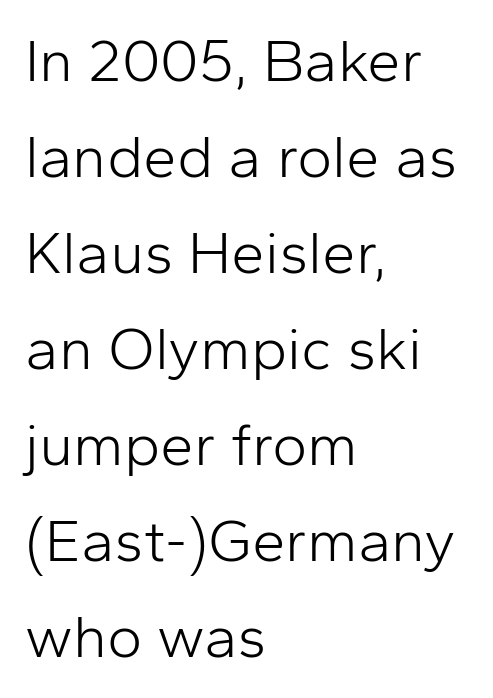
The image shows 60 px light sans-serif type, upright; set left-aligned, normal line spacing (1.6x), normal letter spacing, not underlined; low stroke contrast and a medium x-height.
